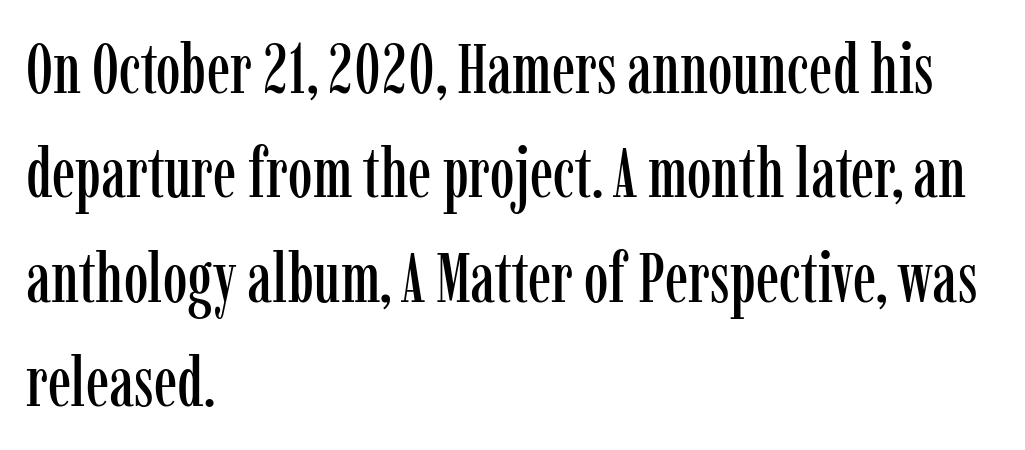
The image shows 70 px condensed serif type, upright; set left-aligned, normal line spacing (1.49x), normal letter spacing, not underlined; low stroke contrast and a medium x-height.
